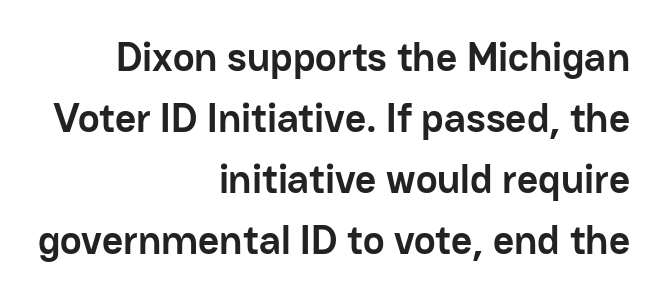
The specimen reads as upright at a glance. Think of a printed novel: that variable character pitch is what you see here. The glyphs are unaccompanied by any horizontal stroke below them. What kind of face is this? One without serifs — a sans. The ragged edge is on the left, which tells us the setting is flush right. Leading matches the norm, producing a regular column.
